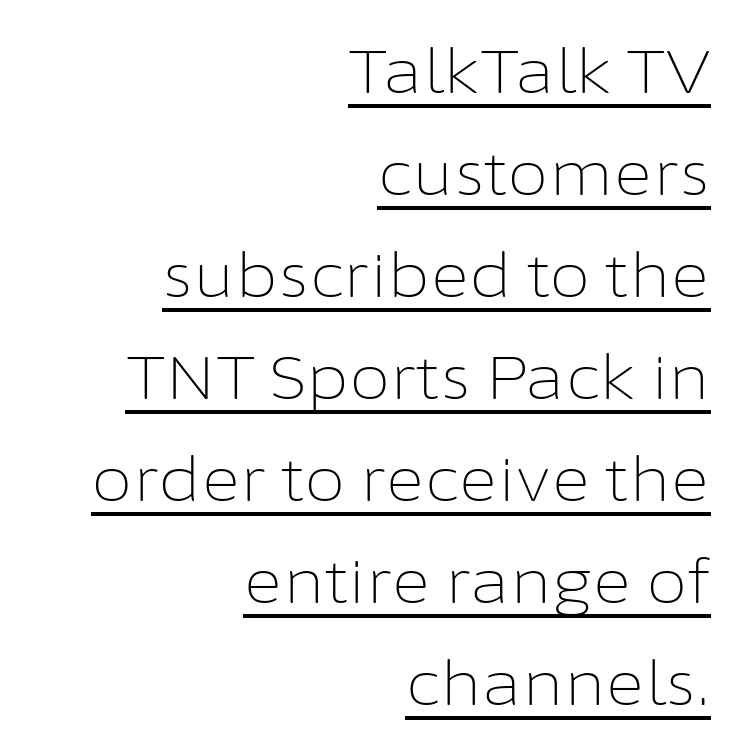
The image shows 60 px light sans-serif type, upright; set right-aligned, normal line spacing (1.7x), normal letter spacing, underlined; low stroke contrast and a medium x-height.
